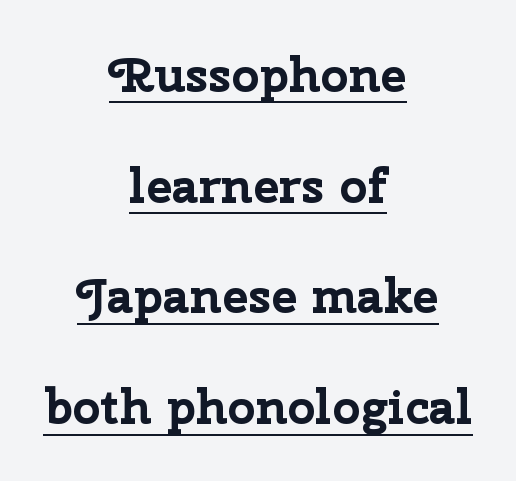
Vertical spacing — loose. The lettering is marked with a stroke running underneath it. Nope, not italic — everything's standing straight. The rendering uses a bold face; every stroke is thick and dark. The passage shown is typed in a proportional face where columns would drift. Here the glyphs are tracked normally, forming tight word shapes.
